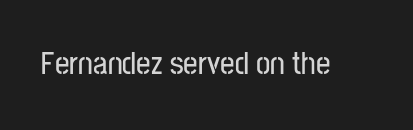
Q: Is the text italic (slanted)? A: No, it is upright.
Q: Is the typeface a serif or a sans-serif typeface? A: Sans-serif.
Q: Is the text underlined? A: No.
Q: Is the spacing between letters normal or unusually wide? A: Normal.
Q: Width (condensed, normal, or wide)? A: Condensed.
Q: Stroke contrast? A: Low.
Q: x-height? A: Medium.
Q: Monospaced? A: No.
